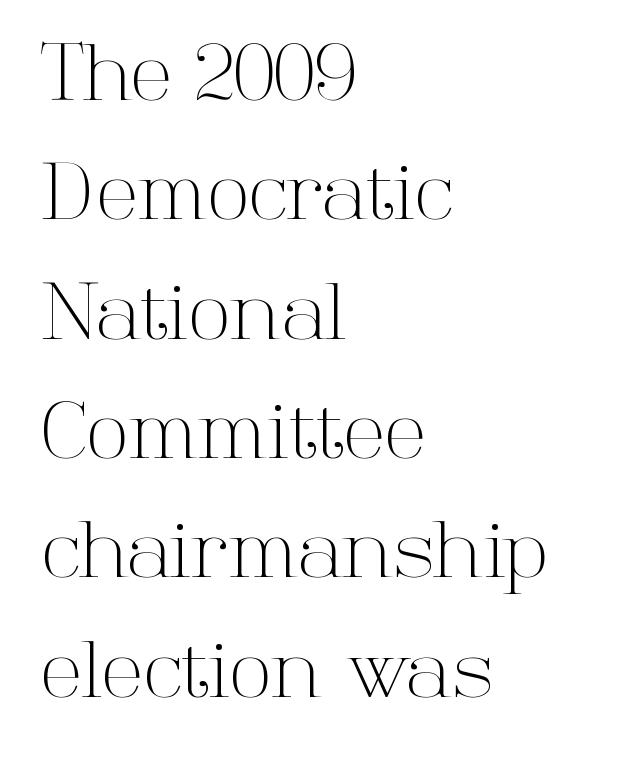
Q: Is the text bold? A: No.
Q: Is the text italic (slanted)? A: No, it is upright.
Q: Is the typeface a serif or a sans-serif typeface? A: Serif.
Q: Is the text underlined? A: No.
Q: How is the paragraph aligned? A: Left-aligned.
Q: Is the spacing between letters normal or unusually wide? A: Normal.
Q: Is the spacing between lines tight, normal or loose? A: Normal.
Q: Width (condensed, normal, or wide)? A: Normal.
Q: Stroke contrast? A: High.
Q: x-height? A: Medium.
Q: Monospaced? A: No.
